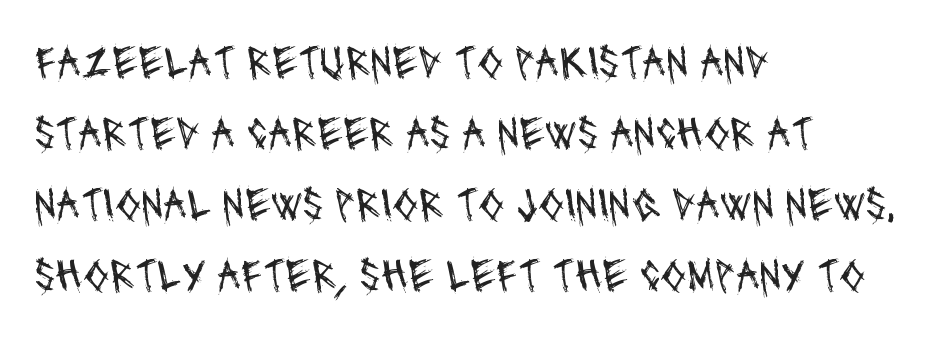
Q: Is the text bold? A: No.
Q: Is the typeface a serif or a sans-serif typeface? A: Sans-serif.
Q: Is the text underlined? A: No.
Q: How is the paragraph aligned? A: Left-aligned.
Q: Is the spacing between letters normal or unusually wide? A: Normal.
Q: Is the spacing between lines tight, normal or loose? A: Normal.
Q: Width (condensed, normal, or wide)? A: Condensed.
Q: Stroke contrast? A: Medium.
Q: x-height? A: Large.
Q: Monospaced? A: No.
